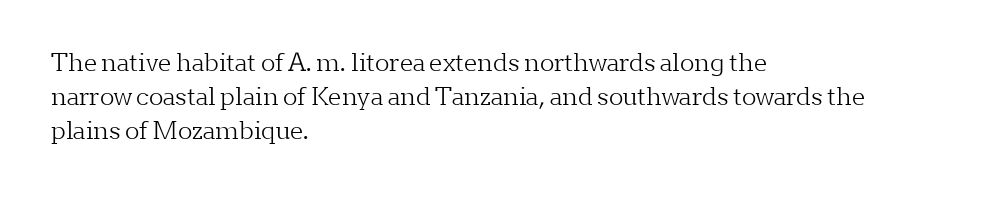
Decoration check: the copy has no underline. Teacher's note: observe the even left margin — that is flush-left alignment. Interline gaps are of average width in this sample. No chunkiness to these letters — they're not bold. These lines were composed using upright roman letters.
